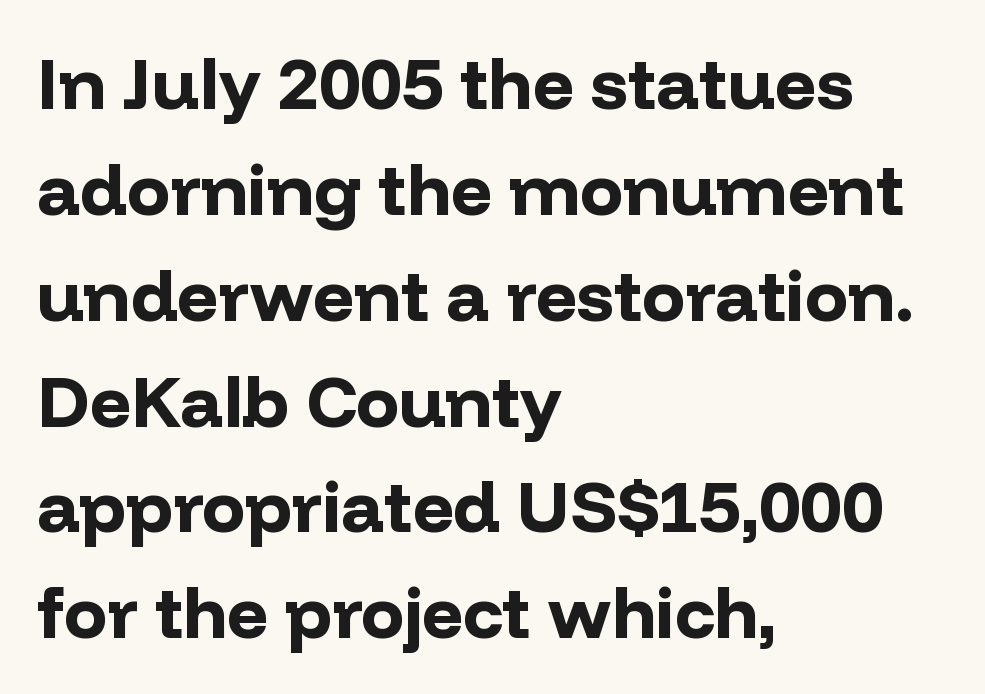
The image shows 72 px bold sans-serif type, upright; set left-aligned, normal line spacing (1.47x), normal letter spacing, not underlined; low stroke contrast and a medium x-height.
